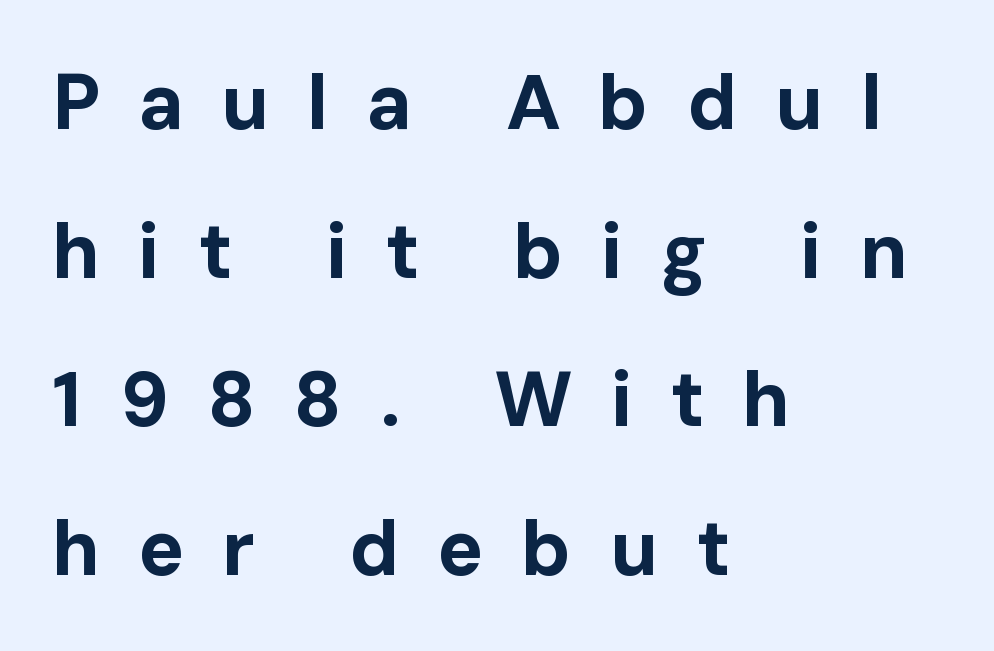
{"serif": "no", "italic": "no", "bold": "yes", "weight": "bold", "width": "normal", "stroke_contrast": "low", "x_height": "medium", "monospaced": "no", "underline": "no", "align": "left", "line_spacing": "loose", "line_spacing_ratio": 1.93, "letter_spacing": "wide", "letter_spacing_em": 0.49, "glyph_px": 77}
